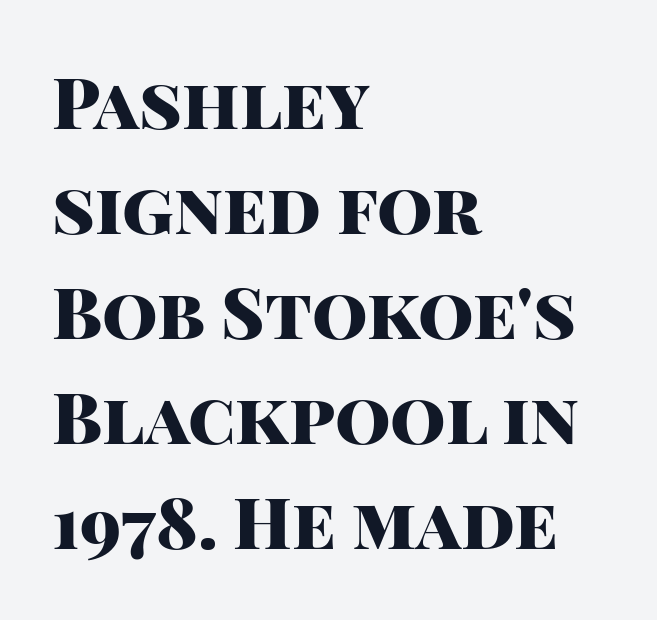
The image shows 71 px heavy sans-serif type, upright; set left-aligned, normal line spacing (1.48x), normal letter spacing, not underlined; high stroke contrast and a large x-height.
